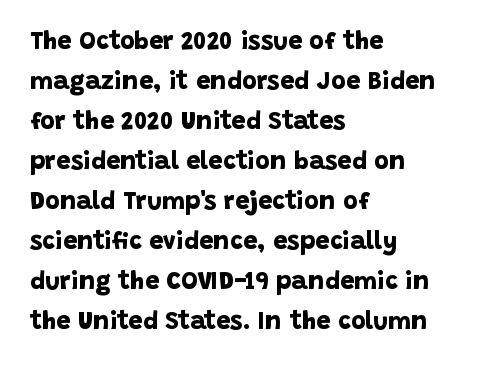
Q: Is the text bold? A: Yes.
Q: Is the text underlined? A: No.
Q: How is the paragraph aligned? A: Left-aligned.
Q: Is the spacing between letters normal or unusually wide? A: Normal.
Q: Is the spacing between lines tight, normal or loose? A: Normal.
